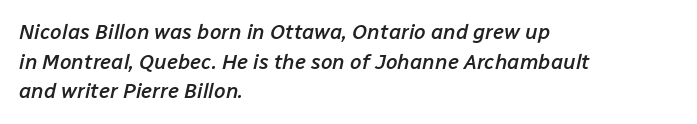
{"italic": "yes", "lean": "right", "slant_degrees": 12, "bold": "semi", "underline": "no", "align": "left", "line_spacing": "normal", "line_spacing_ratio": 1.41, "letter_spacing": "normal", "letter_spacing_em": 0.0, "glyph_px": 21}
